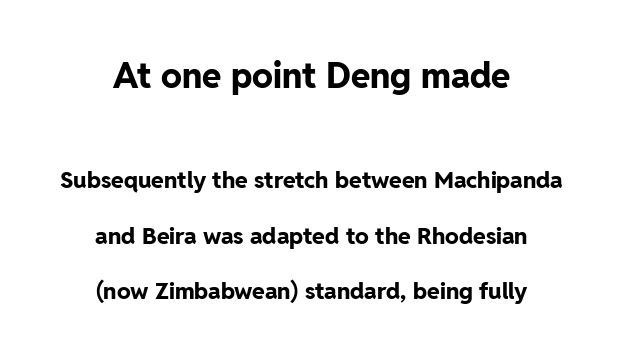
{"serif": "no", "italic": "no", "bold": "yes", "weight": "bold", "width": "normal", "stroke_contrast": "low", "x_height": "medium", "monospaced": "no", "underline": "no", "align": "center", "line_spacing": "loose", "line_spacing_ratio": 2.41, "letter_spacing": "normal", "letter_spacing_em": 0.0, "larger_block": "first", "size_ratio": 1.52, "glyph_px": 35}
